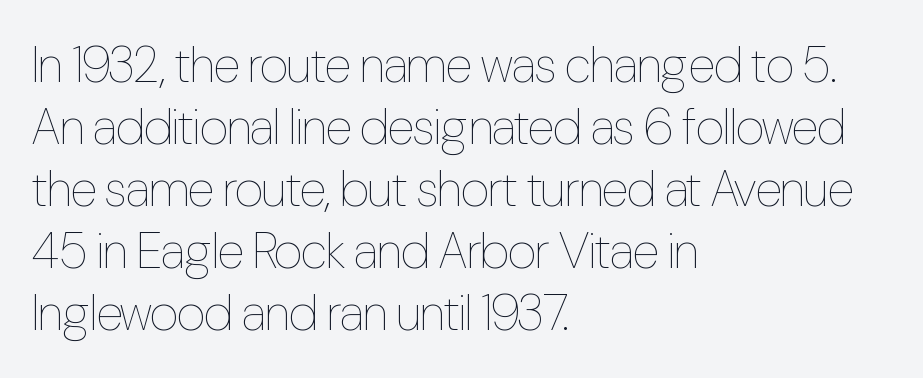
{"italic": "no", "bold": "no", "weight": "thin", "width": "condensed", "stroke_contrast": "low", "x_height": "medium", "monospaced": "no", "underline": "no", "align": "left", "line_spacing_ratio": 1.24, "letter_spacing": "normal", "letter_spacing_em": 0.0, "glyph_px": 50}
